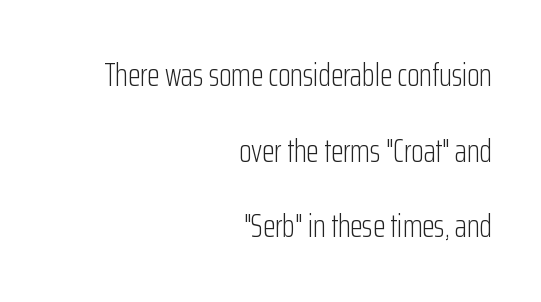
Q: Is the text bold? A: No.
Q: Is the text italic (slanted)? A: No, it is upright.
Q: Is the typeface a serif or a sans-serif typeface? A: Sans-serif.
Q: Is the text underlined? A: No.
Q: How is the paragraph aligned? A: Right-aligned.
Q: Is the spacing between letters normal or unusually wide? A: Normal.
Q: Is the spacing between lines tight, normal or loose? A: Loose.
Q: Width (condensed, normal, or wide)? A: Condensed.
Q: Stroke contrast? A: Low.
Q: x-height? A: Medium.
Q: Monospaced? A: No.
